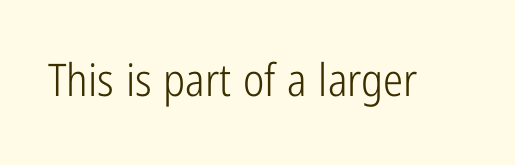
{"serif": "no", "italic": "no", "bold": "no", "weight": "light", "width": "condensed", "stroke_contrast": "low", "x_height": "medium", "monospaced": "no", "underline": "no", "letter_spacing": "normal", "letter_spacing_em": 0.0, "glyph_px": 45}
